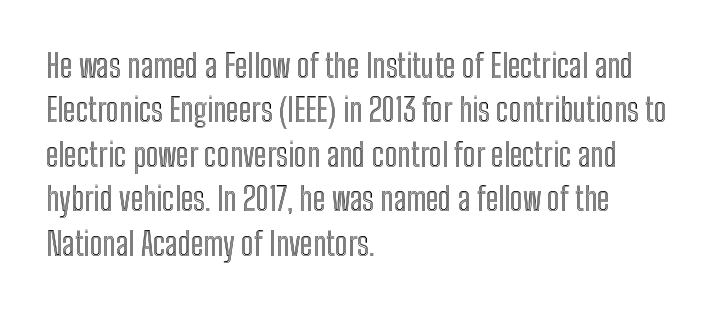
The image shows 32 px condensed type, upright; set left-aligned, normal line spacing (1.39x), normal letter spacing, not underlined; a medium x-height.
